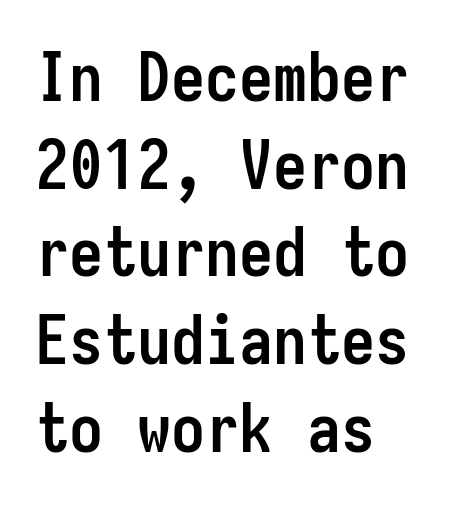
The paragraph shown leans on its left margin. Nothing unusual about the tracking: characters are spaced as the font intends. This block has exactly the height ordinary leading produces. These words are printed bold, with thick strokes throughout.
